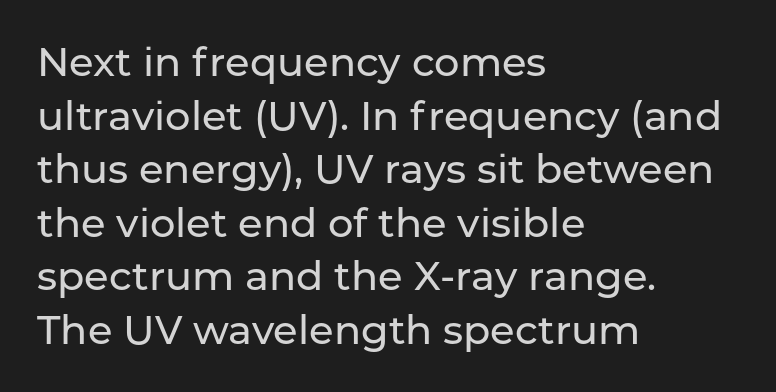
Whoever set this chose a conventional vertical rhythm. A typesetter would mark this as roman, not italic. Anything drawn beneath the words? Only blank space. Grotesque or geometric, the face here clearly has no serifs.
